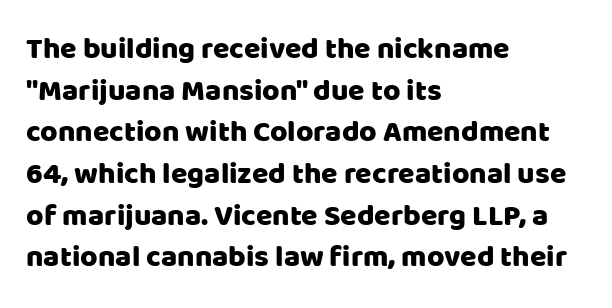
Note the varied advance widths — an 'i' is clearly narrower than an 'm'. Every stem runs plumb, perpendicular to the baseline. These lines are set flush left with a ragged right edge. Between one letter and the next there's only the usual sliver of space. The typeface chosen for these lines omits serifs. If you measured baseline to baseline, you'd find a middling distance.
